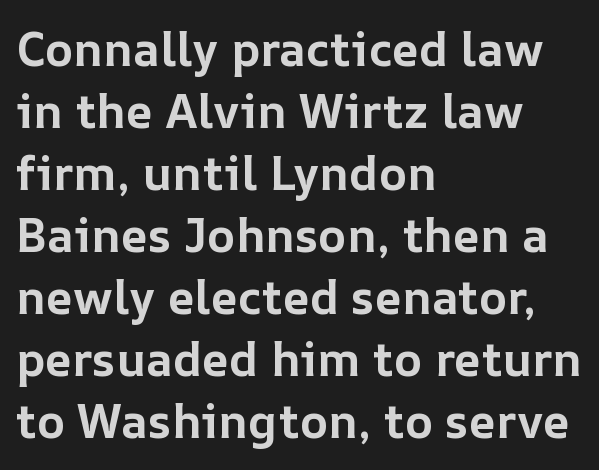
The image shows 47 px bold type, upright; set left-aligned, normal line spacing (1.32x), normal letter spacing, not underlined; low stroke contrast and a medium x-height.
